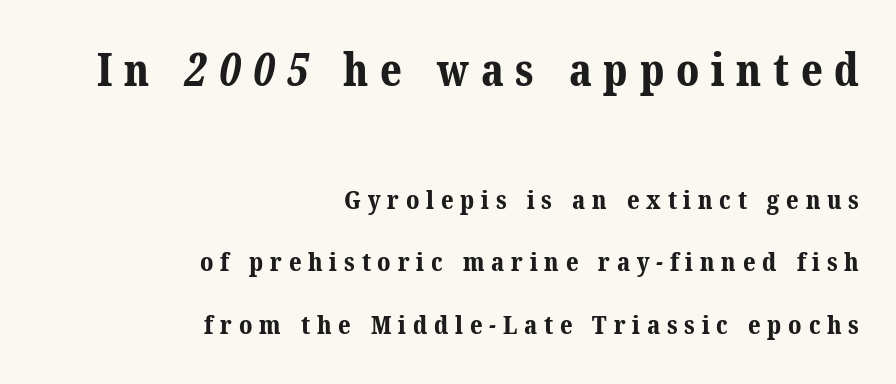
{"serif": "yes", "bold": "yes", "weight": "bold", "width": "normal", "stroke_contrast": "medium", "x_height": "medium", "monospaced": "no", "underline": "no", "align": "right", "line_spacing": "loose", "line_spacing_ratio": 2.4, "letter_spacing": "wide", "letter_spacing_em": 0.26, "larger_block": "first", "size_ratio": 1.73, "glyph_px": 45}
